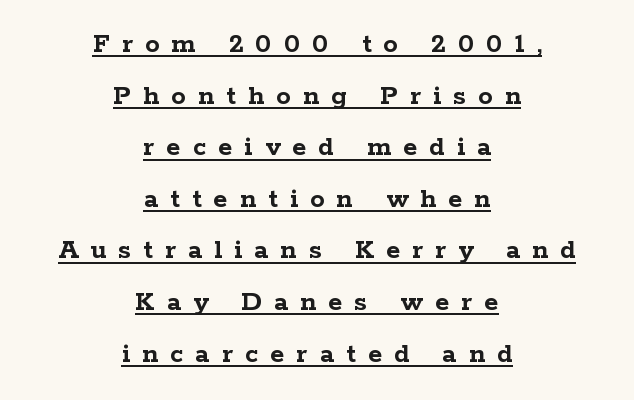
Spacing verdict: proportional, widths tailored to each character. This rendering uses center alignment, leaving both contours irregular but symmetric. As a designer I'd log this as weight 700, bold. Emphasis is given by a line drawn under the lettering.
